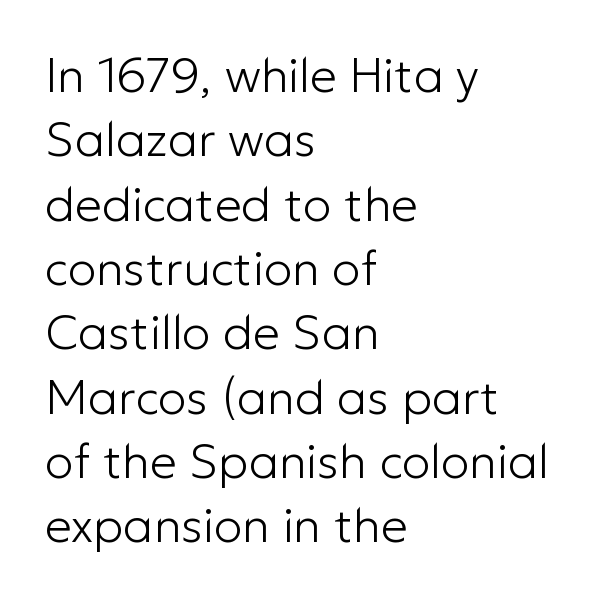
{"serif": "no", "italic": "no", "bold": "no", "weight": "light", "width": "normal", "stroke_contrast": "low", "x_height": "medium", "monospaced": "no", "underline": "no", "align": "left", "line_spacing": "normal", "line_spacing_ratio": 1.34, "letter_spacing": "normal", "letter_spacing_em": 0.0, "glyph_px": 48}
